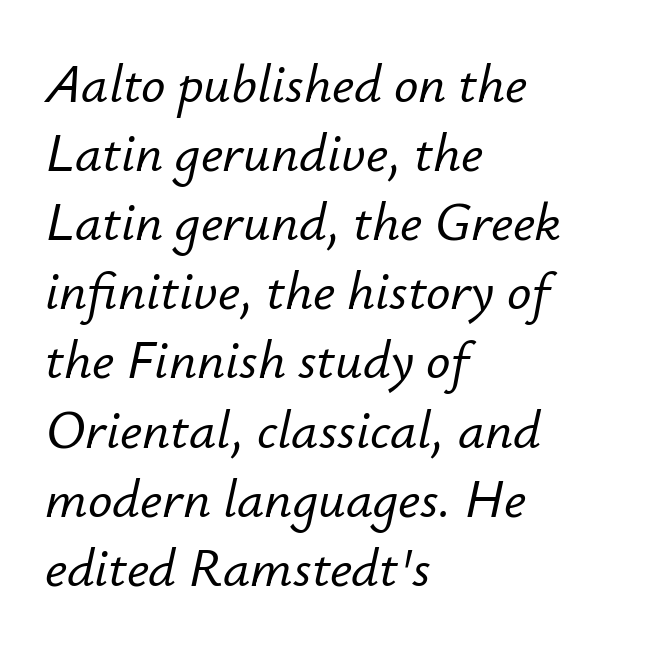
A bare baseline throughout the passage. What's the leading like? Ordinary, nothing unusual. Casual observation: everything's shoved over to the left. The line texture is even and compact thanks to regular tracking. A typesetter would mark this as italic. Note the varied advance widths — an 'i' is clearly narrower than an 'm'.
